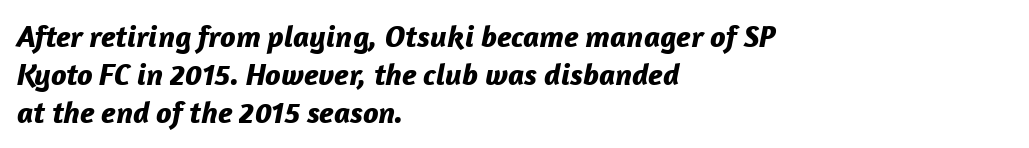
Notice how the stems are inclined rather than vertical — that's the hallmark of italics. Glyph-to-glyph distance matches everyday printed text. The baseline area is clear. These lines are rendered in a variable-pitch font. As a designer I'd log this as weight 700, bold. Casual observation: everything's shoved over to the left.
